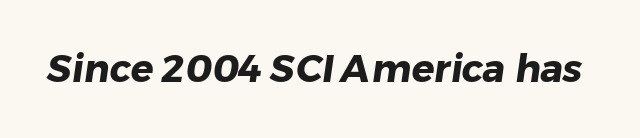
The characters look thick and weighty, a clear bold. Type style note: lacks serifs. Characters follow at the spacing the type designer built in. Bare-footed words on every line. The passage shown is typed in a proportional face where columns would drift.
